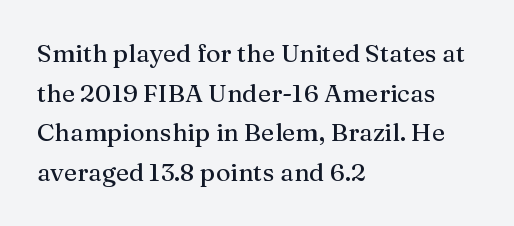
Q: Is the text italic (slanted)? A: No, it is upright.
Q: Is the text underlined? A: No.
Q: How is the paragraph aligned? A: Left-aligned.
Q: Is the spacing between letters normal or unusually wide? A: Normal.
Q: Is the spacing between lines tight, normal or loose? A: Normal.
